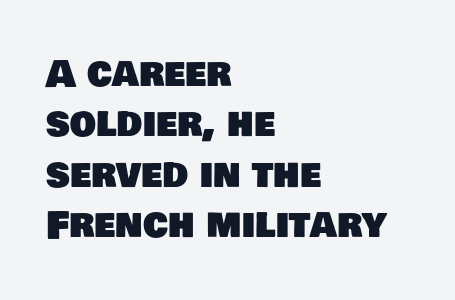
Q: Is the typeface a serif or a sans-serif typeface? A: Sans-serif.
Q: Is the text underlined? A: No.
Q: How is the paragraph aligned? A: Left-aligned.
Q: Is the spacing between letters normal or unusually wide? A: Normal.
Q: Is the spacing between lines tight, normal or loose? A: Normal.
Q: Width (condensed, normal, or wide)? A: Normal.
Q: Stroke contrast? A: Low.
Q: x-height? A: Large.
Q: Monospaced? A: No.
